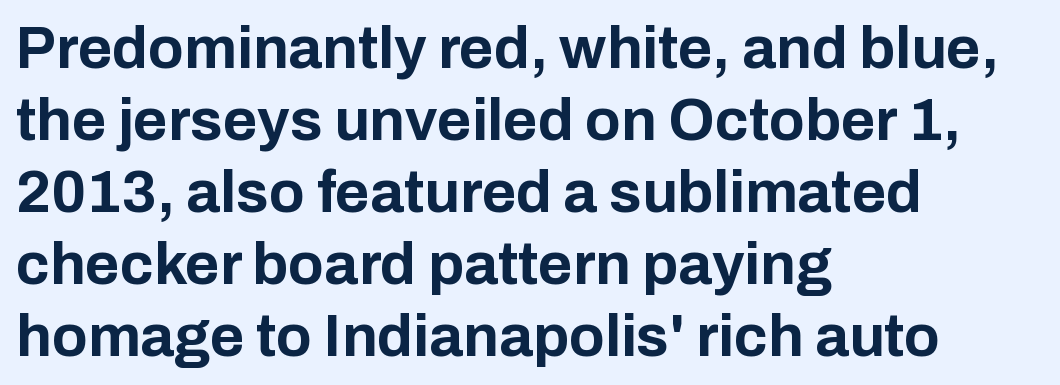
The image shows 59 px bold sans-serif type, upright; set left-aligned, line spacing 1.22x, normal letter spacing, not underlined; low stroke contrast and a medium x-height.
